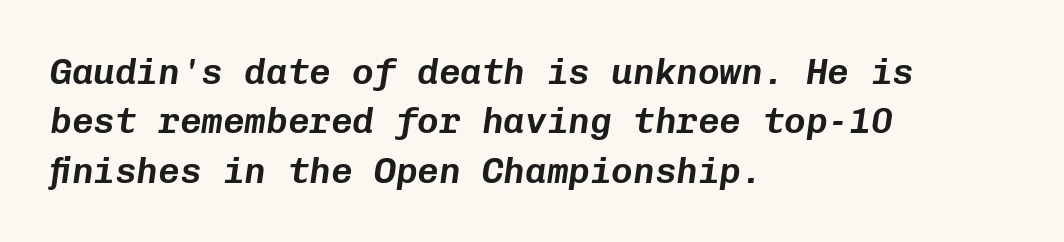
A typesetter would mark this as italic. Observe the ordinary spacing: letters are neighbours, not strangers. Unmarked baselines from the first word to the last. Note the uniform advance width — an 'i' takes as much space as an 'm'.
